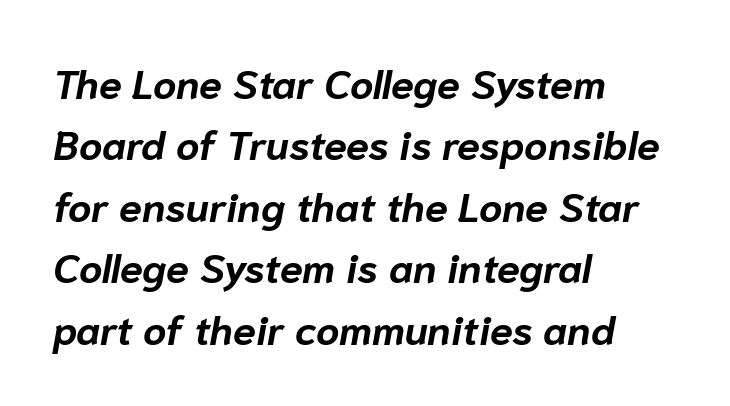
Here the glyphs are tracked normally, forming tight word shapes. Looking at the ascenders, they clearly lean. Typographic density is high because the face is bold. The words here are not underlined. The typesetter chose a ragged-right arrangement here.
